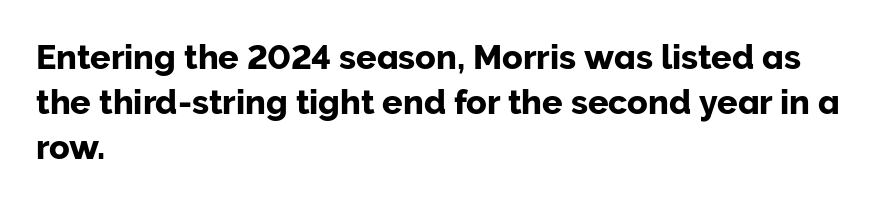
Q: Is the text italic (slanted)? A: No, it is upright.
Q: Is the typeface a serif or a sans-serif typeface? A: Sans-serif.
Q: Is the text underlined? A: No.
Q: How is the paragraph aligned? A: Left-aligned.
Q: Is the spacing between letters normal or unusually wide? A: Normal.
Q: Is the spacing between lines tight, normal or loose? A: Normal.
Q: Width (condensed, normal, or wide)? A: Normal.
Q: Stroke contrast? A: Low.
Q: x-height? A: Medium.
Q: Monospaced? A: No.
